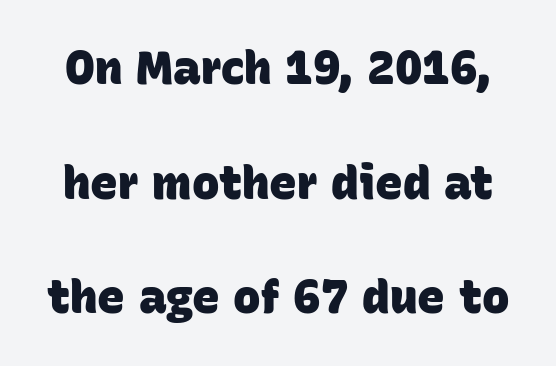
Q: Is the text bold? A: Yes.
Q: Is the typeface a serif or a sans-serif typeface? A: Sans-serif.
Q: Is the text underlined? A: No.
Q: Is the spacing between letters normal or unusually wide? A: Normal.
Q: Is the spacing between lines tight, normal or loose? A: Loose.
Q: Width (condensed, normal, or wide)? A: Normal.
Q: Stroke contrast? A: Low.
Q: x-height? A: Large.
Q: Monospaced? A: No.
